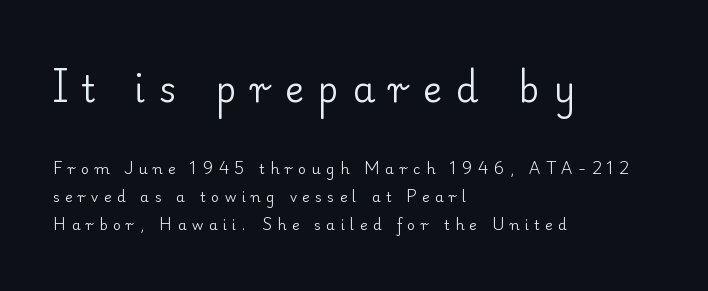
The image shows 36 px regular-weight serif type, upright; set left-aligned, loose line spacing (2.02x), unusually wide letter spacing (+0.39 em), not underlined; the first (top) block is 2.57x larger; low stroke contrast and a small x-height.
